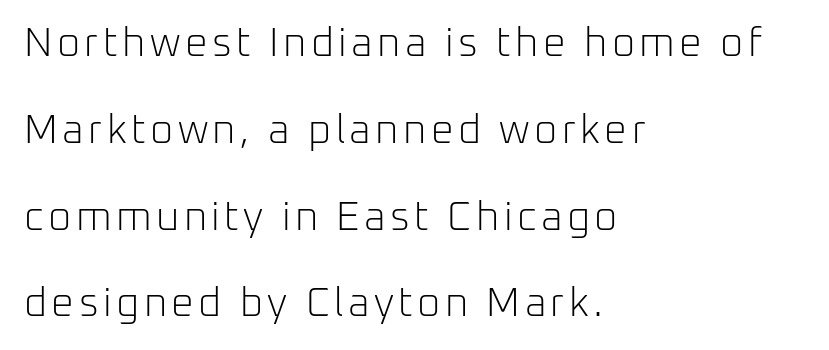
{"serif": "no", "italic": "no", "bold": "no", "weight": "light", "width": "normal", "stroke_contrast": "low", "x_height": "medium", "monospaced": "no", "underline": "no", "align": "left", "line_spacing": "loose", "line_spacing_ratio": 2.17, "glyph_px": 40}
